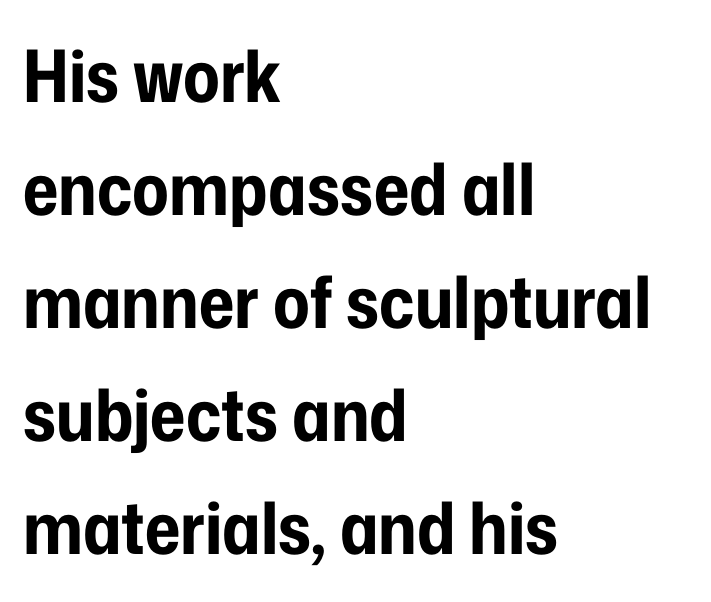
The image shows 72 px bold, condensed sans-serif type, upright; set left-aligned, normal line spacing (1.57x), normal letter spacing, not underlined; low stroke contrast and a medium x-height.
